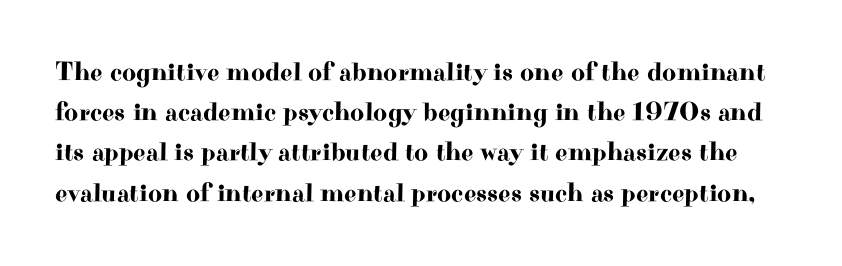
The lettering holds an erect, upright posture throughout. The rows are spaced the way most documents space them. Nobody drew a line under any word here. These lines keep a tight, regular rhythm from letter to letter.
